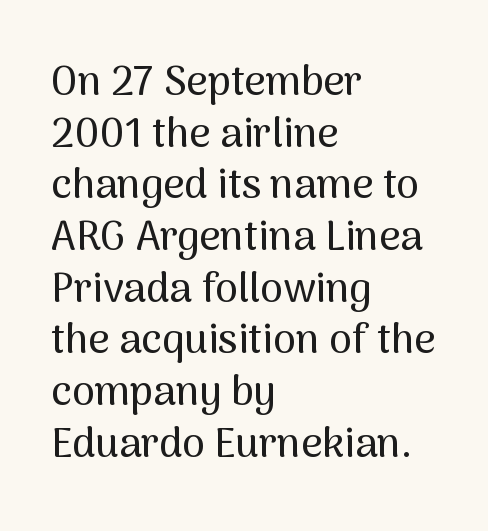
Q: Is the text italic (slanted)? A: No, it is upright.
Q: Is the typeface a serif or a sans-serif typeface? A: Sans-serif.
Q: Is the text underlined? A: No.
Q: How is the paragraph aligned? A: Left-aligned.
Q: Is the spacing between letters normal or unusually wide? A: Normal.
Q: Is the spacing between lines tight, normal or loose? A: Normal.
Q: Width (condensed, normal, or wide)? A: Normal.
Q: Stroke contrast? A: Medium.
Q: x-height? A: Medium.
Q: Monospaced? A: No.
